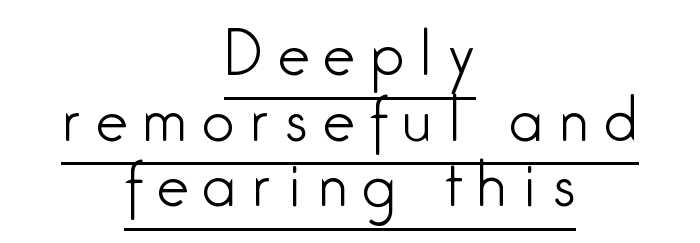
Q: Is the text bold? A: No.
Q: Is the text italic (slanted)? A: No, it is upright.
Q: Is the typeface a serif or a sans-serif typeface? A: Sans-serif.
Q: Is the text underlined? A: Yes.
Q: How is the paragraph aligned? A: Centered.
Q: Is the spacing between letters normal or unusually wide? A: Unusually wide.
Q: Is the spacing between lines tight, normal or loose? A: Tight.
Q: Width (condensed, normal, or wide)? A: Condensed.
Q: Stroke contrast? A: Low.
Q: x-height? A: Medium.
Q: Monospaced? A: No.
